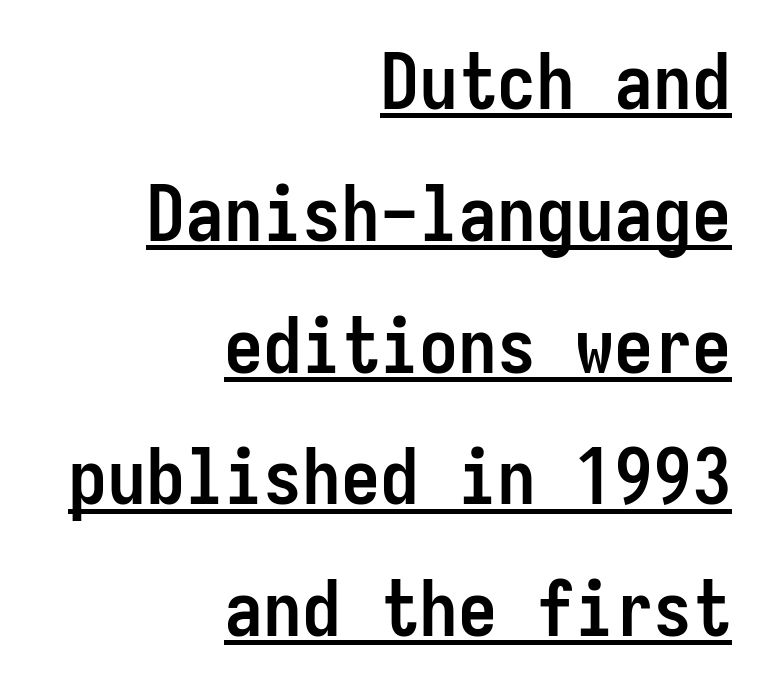
{"serif": "no", "italic": "no", "bold": "yes", "weight": "semibold", "width": "condensed", "stroke_contrast": "low", "x_height": "medium", "monospaced": "yes", "underline": "yes", "align": "right", "line_spacing": "normal", "line_spacing_ratio": 1.69, "letter_spacing": "normal", "letter_spacing_em": 0.0, "glyph_px": 78}
